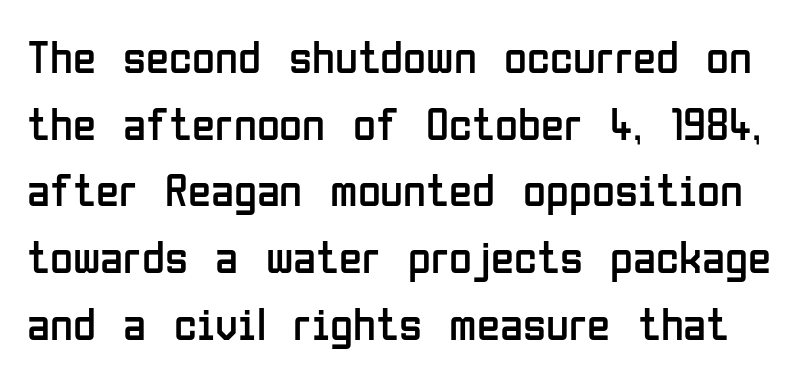
Q: Is the text bold? A: No.
Q: Is the text italic (slanted)? A: No, it is upright.
Q: Is the typeface a serif or a sans-serif typeface? A: Sans-serif.
Q: Is the text underlined? A: No.
Q: Is the spacing between letters normal or unusually wide? A: Normal.
Q: Is the spacing between lines tight, normal or loose? A: Normal.
Q: Width (condensed, normal, or wide)? A: Condensed.
Q: Stroke contrast? A: Low.
Q: x-height? A: Medium.
Q: Monospaced? A: No.
